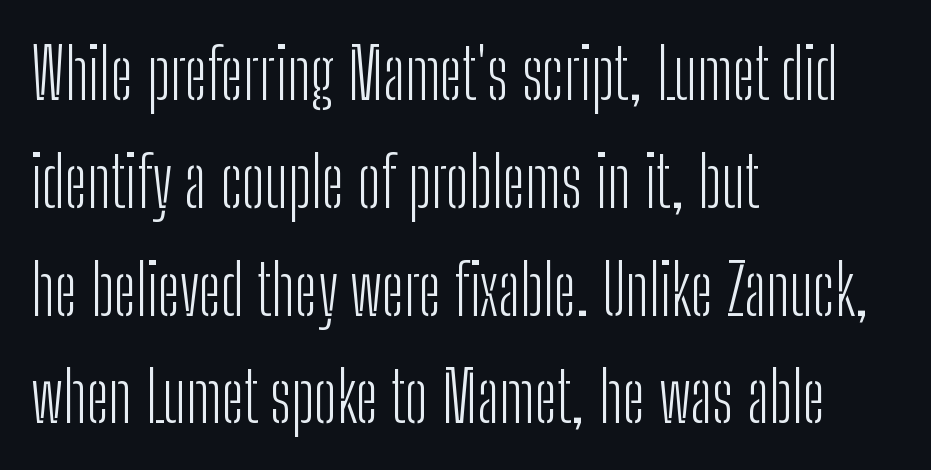
Serif or sans? Sans — the stroke terminals are bare. The face looks like a standard text weight, possibly lighter. The compositor pushed each line to the left boundary. Varying glyph widths throughout — classic text-font behaviour. The baseline area is clear.
